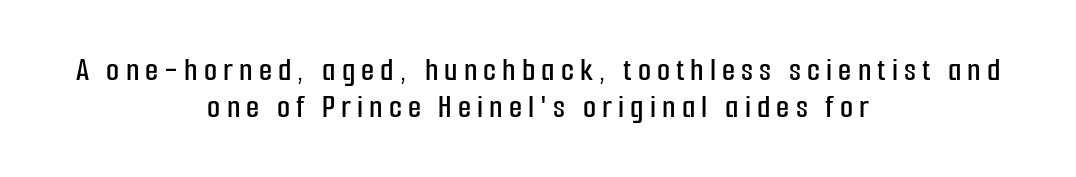
Q: Is the text italic (slanted)? A: No, it is upright.
Q: Is the typeface a serif or a sans-serif typeface? A: Sans-serif.
Q: Is the text underlined? A: No.
Q: How is the paragraph aligned? A: Centered.
Q: Is the spacing between lines tight, normal or loose? A: Tight.
Q: Width (condensed, normal, or wide)? A: Condensed.
Q: Stroke contrast? A: Low.
Q: x-height? A: Medium.
Q: Monospaced? A: No.
